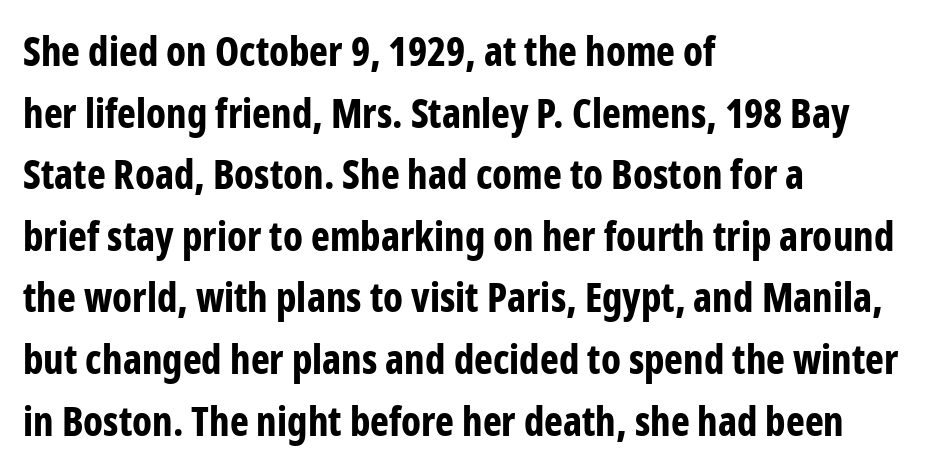
Varying glyph widths throughout — classic text-font behaviour. The letters carry no serifs — their stems end cleanly without finishing strokes. The baseline area is clear. The lettering holds an erect, upright posture throughout. Thick stems and heavy bowls — unmistakably bold.
